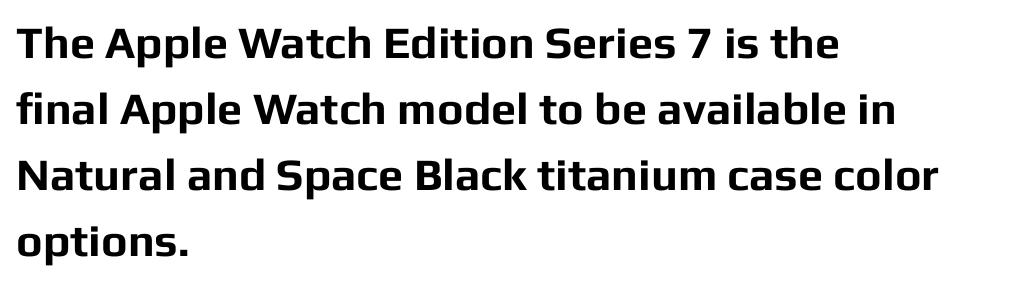
The image shows 45 px bold sans-serif type, upright; set left-aligned, normal line spacing (1.47x), normal letter spacing, not underlined; low stroke contrast and a medium x-height.
